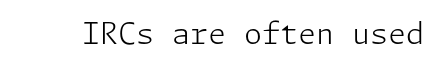
{"serif": "no", "italic": "no", "bold": "no", "weight": "light", "width": "normal", "stroke_contrast": "low", "x_height": "medium", "underline": "no", "letter_spacing": "normal", "letter_spacing_em": 0.0, "glyph_px": 29}
